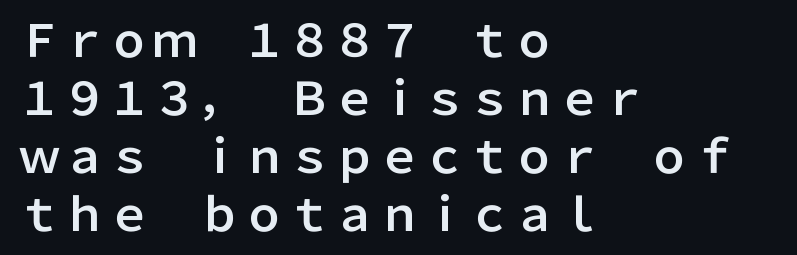
Does the leading feel generous? No, just average. Tall strokes in this sample are plumb rather than angled. Proportional: the letters do not fall into vertical columns. The letters carry no serifs — their stems end cleanly without finishing strokes. The space directly below the letters is spotless.
